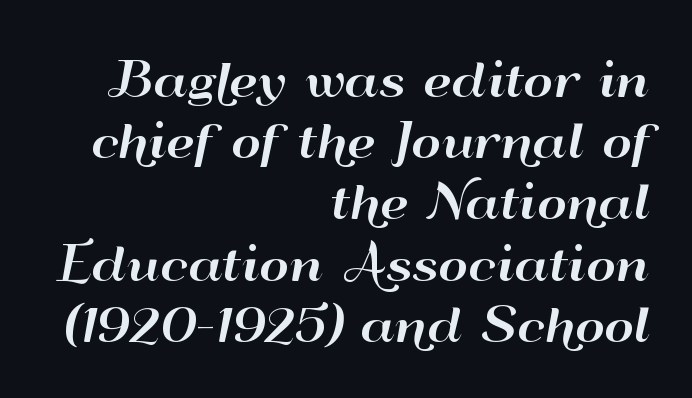
{"serif": "no", "width": "wide", "stroke_contrast": "high", "x_height": "small", "monospaced": "no", "underline": "no", "align": "right", "line_spacing": "normal", "line_spacing_ratio": 1.33, "letter_spacing": "normal", "letter_spacing_em": 0.0, "glyph_px": 46}
